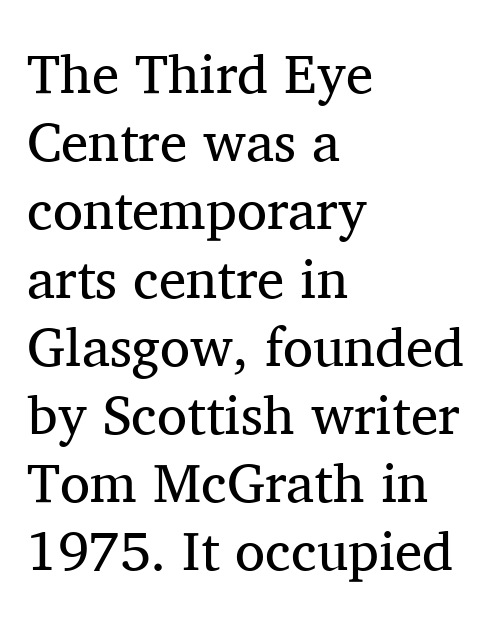
Q: Is the text bold? A: No.
Q: Is the text italic (slanted)? A: No, it is upright.
Q: Is the typeface a serif or a sans-serif typeface? A: Serif.
Q: Is the text underlined? A: No.
Q: How is the paragraph aligned? A: Left-aligned.
Q: Is the spacing between letters normal or unusually wide? A: Normal.
Q: Width (condensed, normal, or wide)? A: Normal.
Q: Stroke contrast? A: Medium.
Q: x-height? A: Medium.
Q: Monospaced? A: No.
